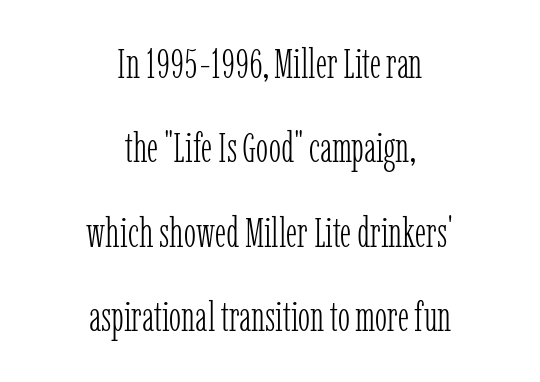
The image shows 41 px light, condensed serif type, upright; set centered, loose line spacing (2.06x), normal letter spacing, not underlined; low stroke contrast and a medium x-height.
